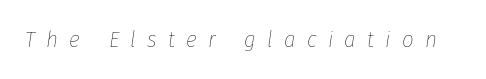
{"italic": "yes", "lean": "right", "slant_degrees": 8, "bold": "no", "underline": "no", "letter_spacing": "wide", "letter_spacing_em": 0.49, "glyph_px": 23}
